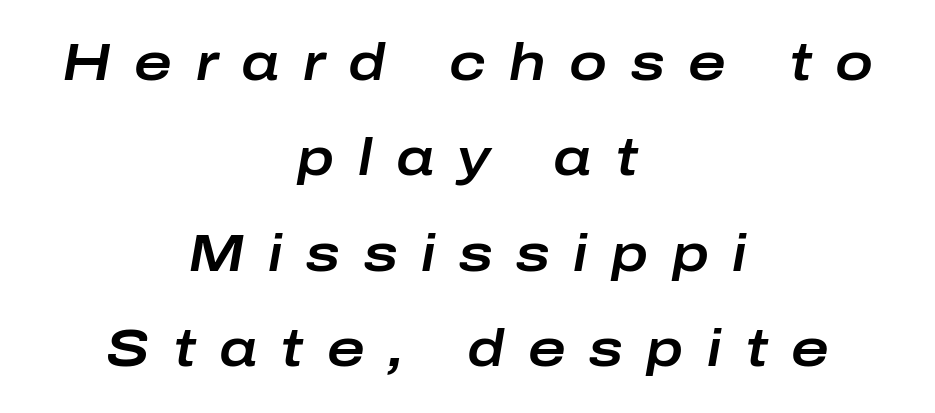
The glyphs are unaccompanied by any horizontal stroke below them. Inter-character spacing is expanded well beyond the font's built-in metrics. These lines are centered, leaving both edges ragged. Think of a printed novel: that variable character pitch is what you see here. A typesetter would mark this as italic.
